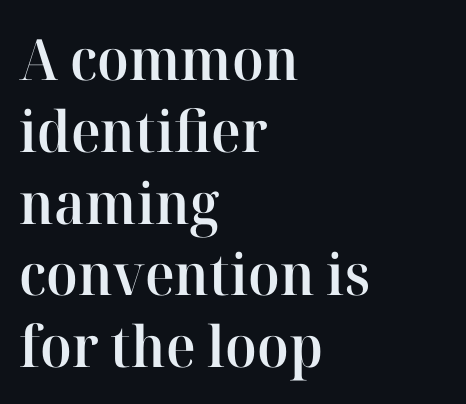
Q: Is the text bold? A: Semi-bold.
Q: Is the text italic (slanted)? A: No, it is upright.
Q: Is the typeface a serif or a sans-serif typeface? A: Serif.
Q: Is the text underlined? A: No.
Q: How is the paragraph aligned? A: Left-aligned.
Q: Is the spacing between letters normal or unusually wide? A: Normal.
Q: Is the spacing between lines tight, normal or loose? A: Normal.
Q: Width (condensed, normal, or wide)? A: Normal.
Q: Stroke contrast? A: High.
Q: x-height? A: Medium.
Q: Monospaced? A: No.
